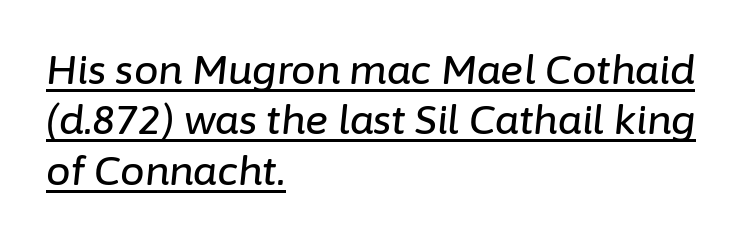
Character widths vary here, with narrow letters taking less room than wide ones. Leading: standard. The ragged edge is on the right, which tells us the setting is flush left. The axis of the letterforms is tilted away from vertical.
